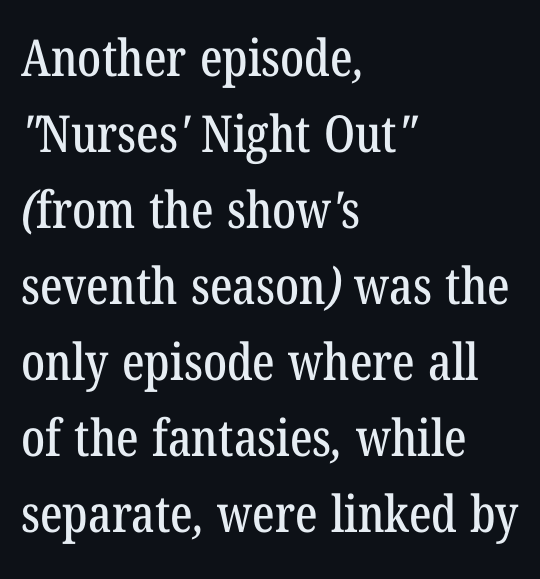
The gap between lines stays unmarked. The setting favours the left margin, as ordinary paragraphs usually do. Is there much room between lines? A standard amount, neither cramped nor airy. A typesetter would call this zero additional tracking.
